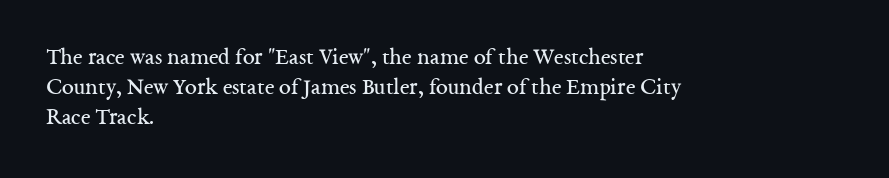
{"italic": "no", "bold": "no", "underline": "no", "align": "left", "line_spacing": "normal", "line_spacing_ratio": 1.26, "letter_spacing": "normal", "letter_spacing_em": 0.0, "glyph_px": 24}
